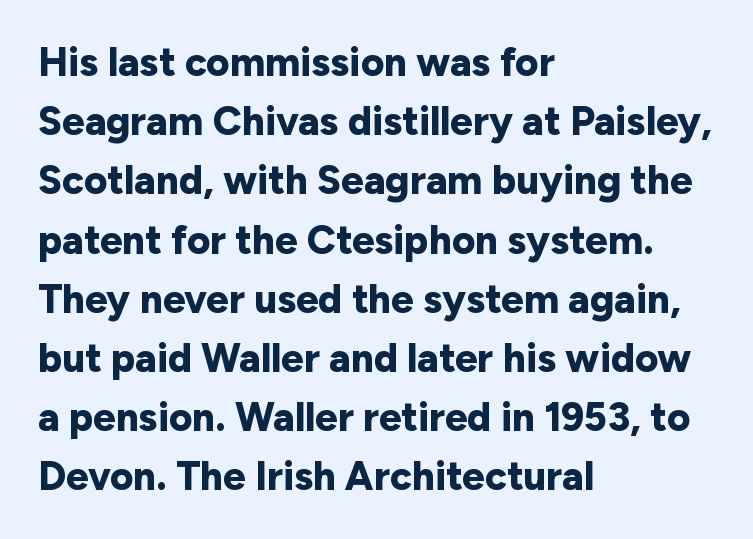
Spacing verdict: proportional, widths tailored to each character. Whoever set this chose a conventional vertical rhythm. Posture: vertical. Characters follow at the spacing the type designer built in. The space directly below the letters is spotless. If you drew a ruler down the left edge, every line would touch it.
